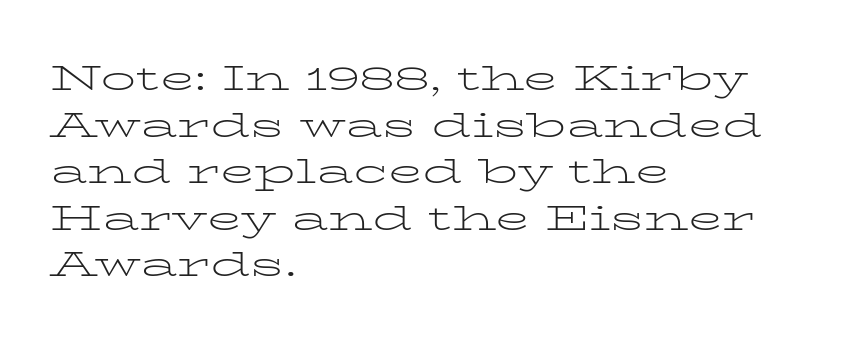
Q: Is the text bold? A: No.
Q: Is the text italic (slanted)? A: No, it is upright.
Q: Is the typeface a serif or a sans-serif typeface? A: Serif.
Q: Is the text underlined? A: No.
Q: How is the paragraph aligned? A: Left-aligned.
Q: Is the spacing between letters normal or unusually wide? A: Normal.
Q: Is the spacing between lines tight, normal or loose? A: Normal.
Q: Width (condensed, normal, or wide)? A: Wide.
Q: Stroke contrast? A: Low.
Q: x-height? A: Medium.
Q: Monospaced? A: No.
